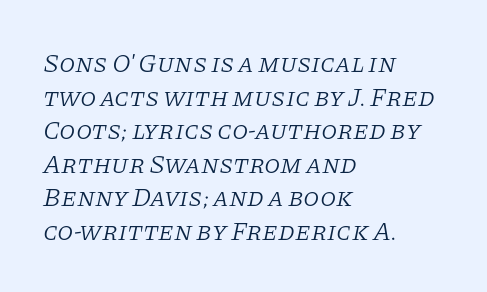
The image shows 26 px text type, italic (leaning right); set left-aligned, normal line spacing (1.29x), normal letter spacing, not underlined.
